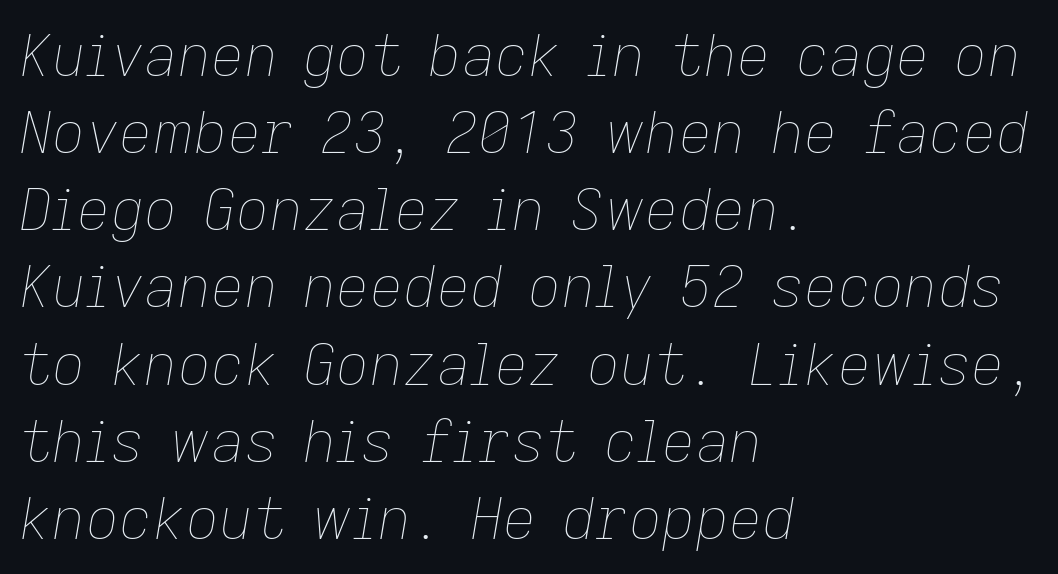
On a weight scale, this lands at 450 or below. Clear beneath every line of the passage. A typesetter would call this proportional, since set widths differ per character. Italic? Definitely — the glyphs are oblique. The gaps between neighbouring characters are ordinary and unremarkable.
